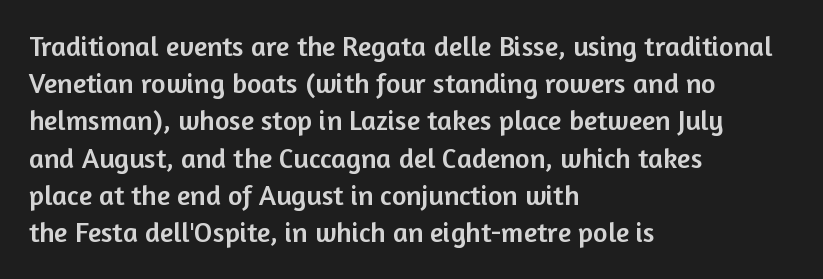
{"serif": "no", "italic": "no", "width": "normal", "stroke_contrast": "low", "x_height": "medium", "monospaced": "no", "underline": "no", "align": "left", "line_spacing": "normal", "line_spacing_ratio": 1.33, "letter_spacing": "normal", "letter_spacing_em": 0.0, "glyph_px": 28}
